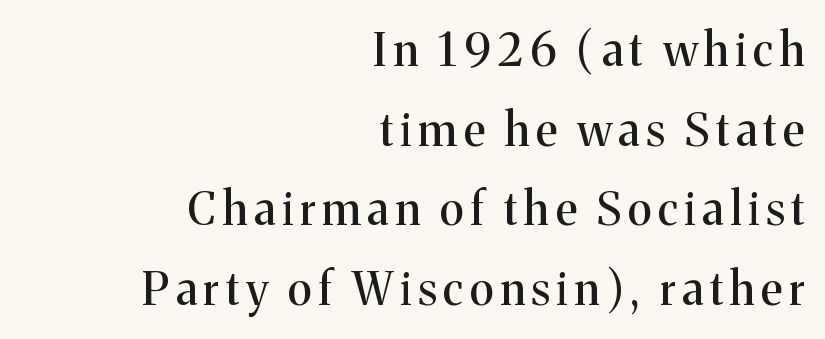
The image shows 45 px serif type, upright; set right-aligned, line spacing 1.77x, not underlined; medium stroke contrast and a medium x-height.
